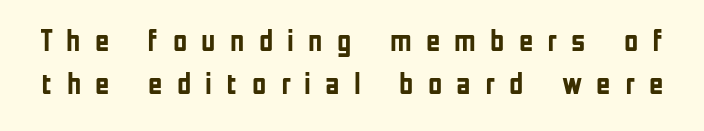
{"serif": "no", "italic": "no", "bold": "yes", "weight": "semibold", "width": "condensed", "stroke_contrast": "low", "x_height": "medium", "monospaced": "no", "underline": "no", "line_spacing": "normal", "line_spacing_ratio": 1.39, "letter_spacing": "wide", "letter_spacing_em": 0.46, "glyph_px": 31}
